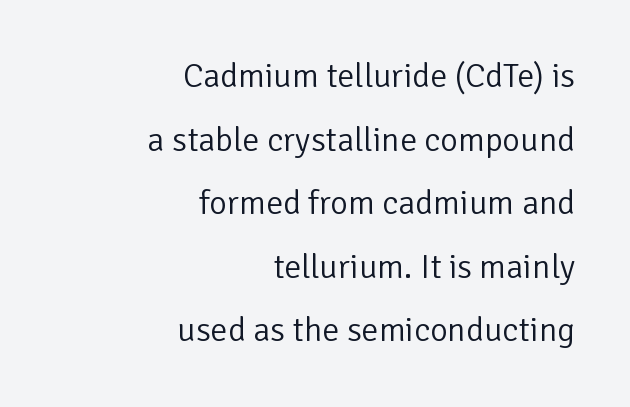
{"serif": "no", "italic": "no", "bold": "no", "weight": "light", "width": "normal", "stroke_contrast": "low", "x_height": "medium", "monospaced": "no", "underline": "no", "align": "right", "line_spacing_ratio": 1.87, "letter_spacing": "normal", "letter_spacing_em": 0.0, "glyph_px": 34}
